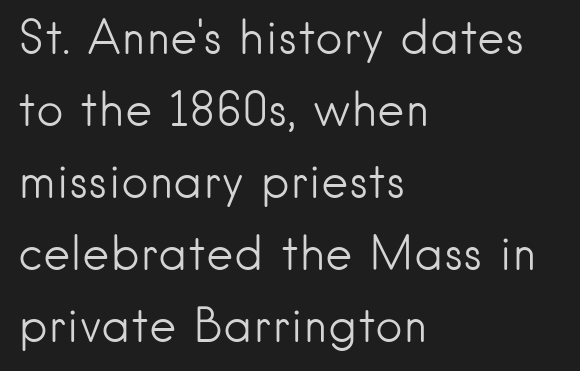
Q: Is the text bold? A: No.
Q: Is the text italic (slanted)? A: No, it is upright.
Q: Is the typeface a serif or a sans-serif typeface? A: Sans-serif.
Q: Is the text underlined? A: No.
Q: How is the paragraph aligned? A: Left-aligned.
Q: Is the spacing between letters normal or unusually wide? A: Normal.
Q: Is the spacing between lines tight, normal or loose? A: Normal.
Q: Width (condensed, normal, or wide)? A: Normal.
Q: Stroke contrast? A: Low.
Q: x-height? A: Small.
Q: Monospaced? A: No.
